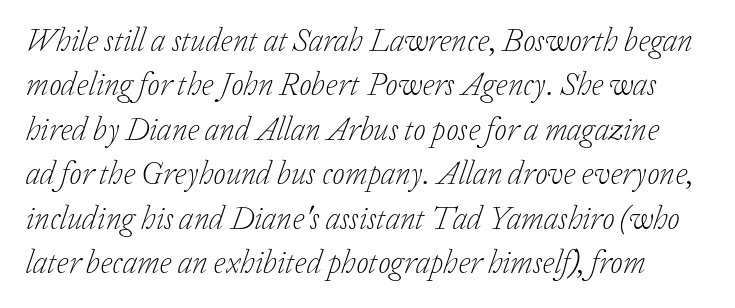
The image shows 32 px light serif type, italic (leaning right); set normal line spacing (1.39x), normal letter spacing, not underlined; low stroke contrast and a medium x-height.
